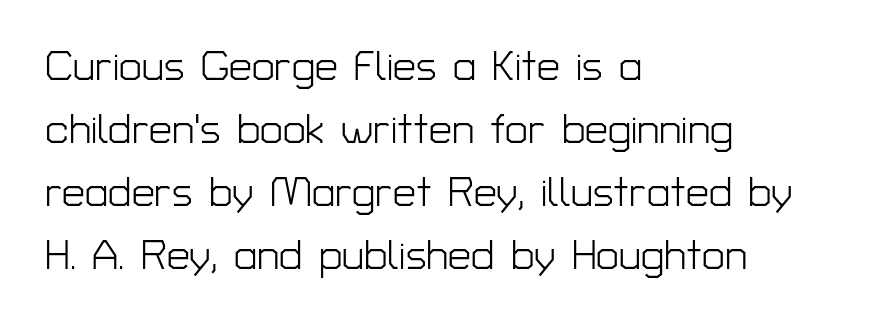
{"serif": "no", "italic": "no", "bold": "no", "weight": "light", "width": "normal", "stroke_contrast": "low", "x_height": "medium", "monospaced": "no", "underline": "no", "align": "left", "line_spacing": "normal", "line_spacing_ratio": 1.54, "letter_spacing": "normal", "letter_spacing_em": 0.0, "glyph_px": 41}
